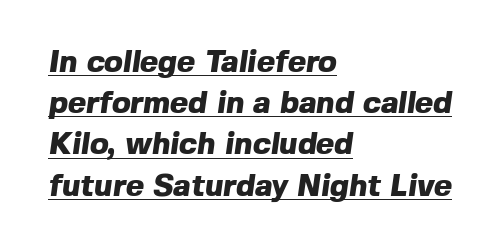
The image shows 31 px heavy sans-serif type; set left-aligned, normal line spacing (1.33x), normal letter spacing, underlined; a medium x-height.
